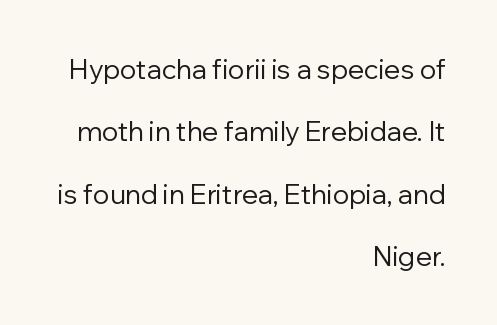
This is not heavy type; no bold has been used. The setting favours the right margin, as signatures and pull-quotes sometimes do. The space beneath each line is pristine and unruled. If you measured baseline to baseline, you'd find a long distance. Each word holds together tightly as a unit, with standard inter-letter gaps.
